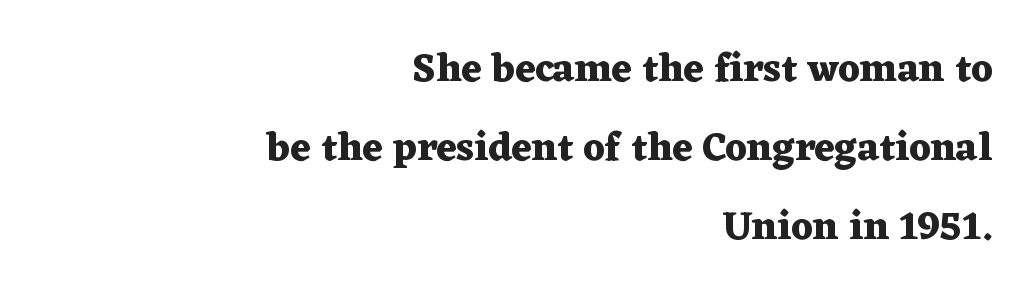
Q: Is the text bold? A: Yes.
Q: Is the text italic (slanted)? A: No, it is upright.
Q: Is the typeface a serif or a sans-serif typeface? A: Serif.
Q: Is the text underlined? A: No.
Q: How is the paragraph aligned? A: Right-aligned.
Q: Is the spacing between letters normal or unusually wide? A: Normal.
Q: Is the spacing between lines tight, normal or loose? A: Loose.
Q: Width (condensed, normal, or wide)? A: Wide.
Q: Stroke contrast? A: Medium.
Q: x-height? A: Medium.
Q: Monospaced? A: No.
